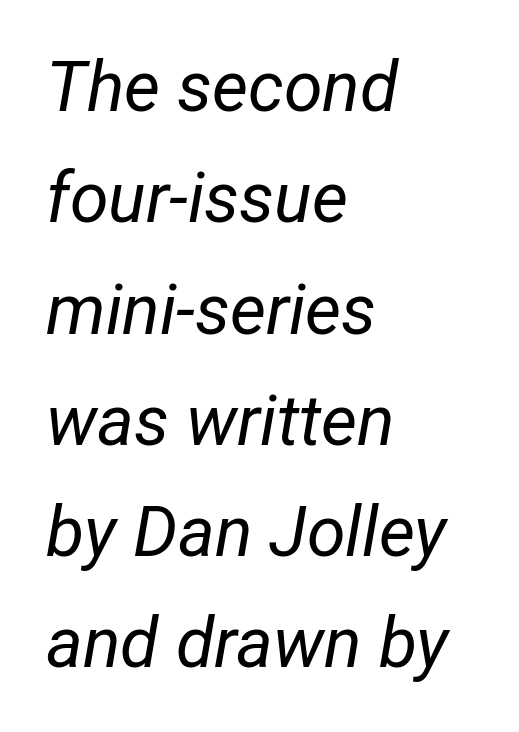
{"italic": "yes", "lean": "right", "slant_degrees": 12, "bold": "no", "weight": "regular", "width": "condensed", "stroke_contrast": "low", "x_height": "medium", "monospaced": "no", "underline": "no", "align": "left", "line_spacing": "normal", "line_spacing_ratio": 1.59, "letter_spacing": "normal", "letter_spacing_em": 0.0, "glyph_px": 70}
